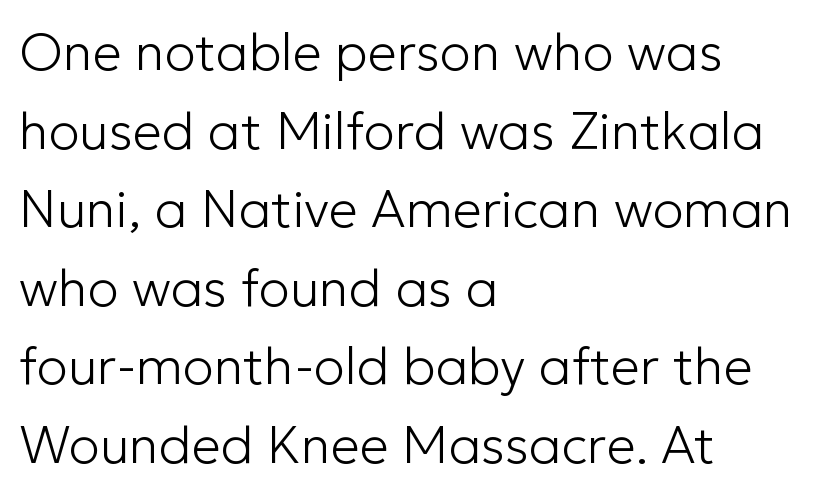
The text block is weighted toward the left margin, trailing off unevenly rightward. Type style note: lacks serifs. Is the letter spacing exaggerated? No — it looks like the ordinary default. It's the straight-up-and-down kind of type. What's the leading like? Ordinary, nothing unusual.
